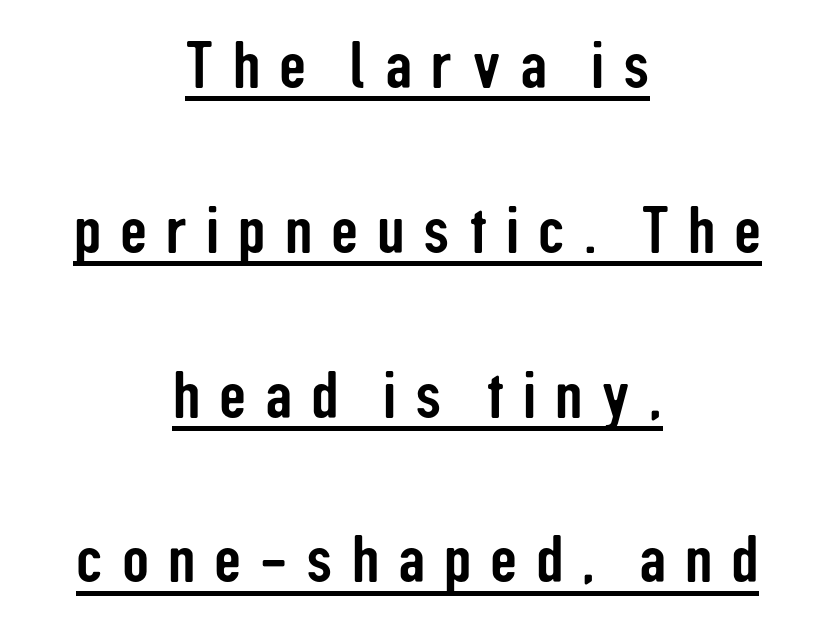
Someone cranked the tracking dial way up on this one. This is sans-serif lettering, the kind often seen on screens and signage. The specimen reads as upright at a glance. Summary of vertical rhythm: relaxed, with wide interline spacing.
